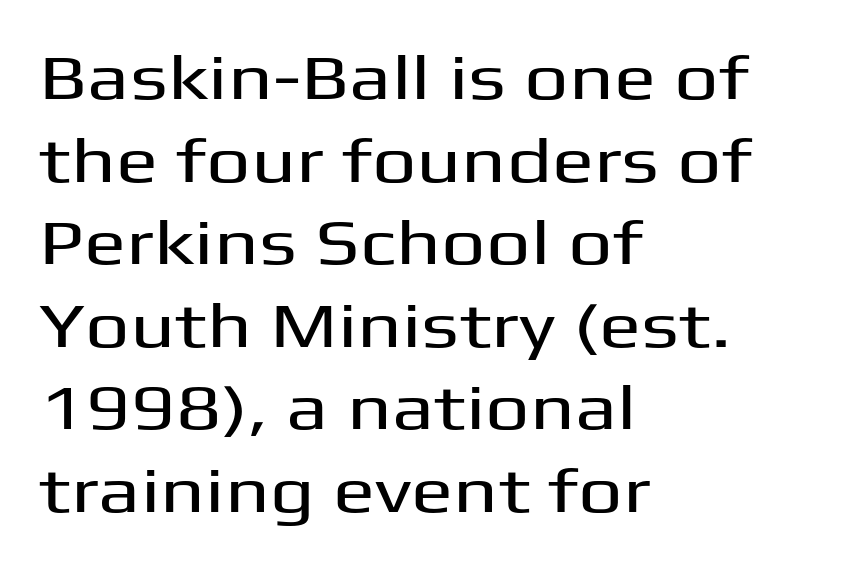
{"serif": "no", "italic": "no", "width": "wide", "stroke_contrast": "medium", "x_height": "medium", "monospaced": "no", "underline": "no", "align": "left", "line_spacing": "normal", "line_spacing_ratio": 1.31, "letter_spacing": "normal", "letter_spacing_em": 0.0, "glyph_px": 63}
